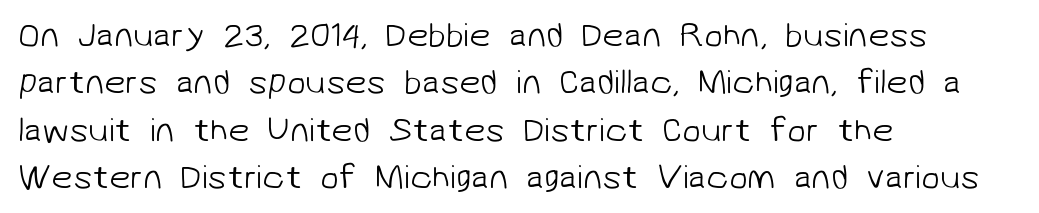
This sample is left-justified, so line endings fall wherever the words run out. What kind of face is this? One without serifs — a sans. The rendering uses natural spacing where letterforms have individual widths. Leading matches the norm, producing a regular column. The cut favours lightness, reaching ordinary text weight at its darkest. Standard letterfit; no display-style spreading of the glyphs.
